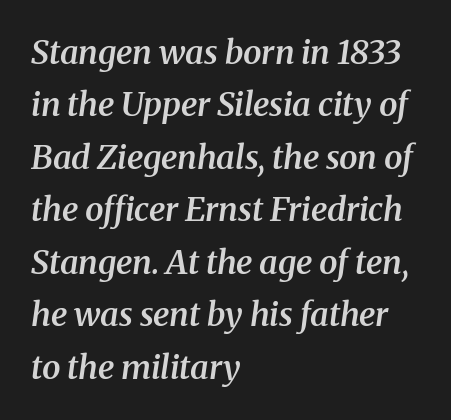
If you drew a line through each stem, it would be angled. The passage shown is typed in a proportional face where columns would drift. Normally led — the rows are evenly, conventionally spaced. Stroke terminals: seriffed. The typesetter chose a ragged-right arrangement here. Nothing unusual about the tracking: characters are spaced as the font intends.
